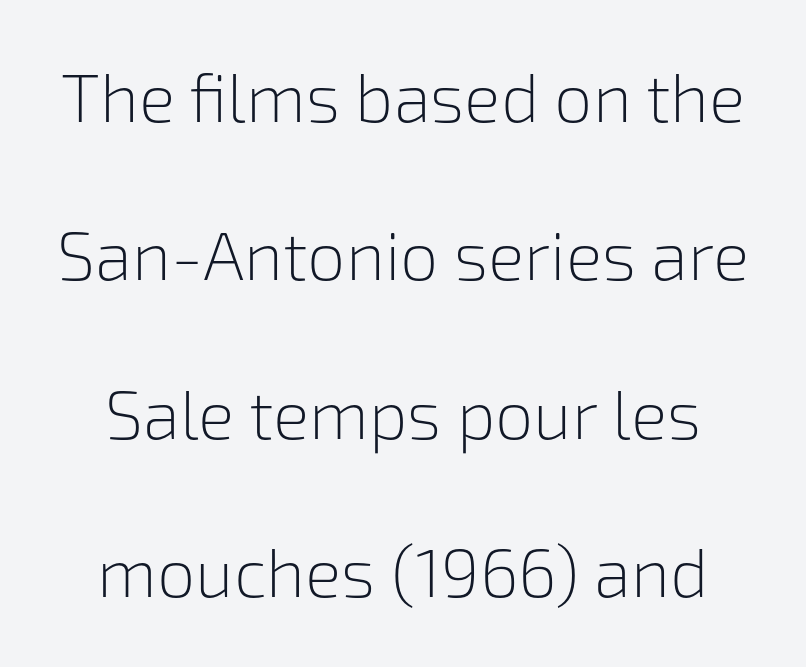
Each row of text sits above clean, open space. The letters advance in unequal steps, a hallmark of proportional type. Ink coverage per letter is moderate at most. This block would shrink considerably if given ordinary leading; it's expanded now.
